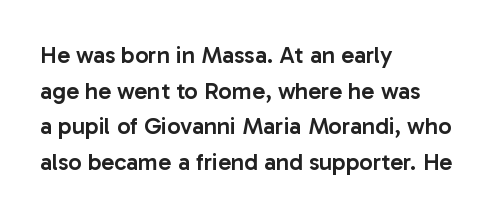
{"italic": "no", "bold": "semi", "underline": "no", "align": "left", "line_spacing": "normal", "line_spacing_ratio": 1.48, "letter_spacing": "normal", "letter_spacing_em": 0.0, "glyph_px": 24}
